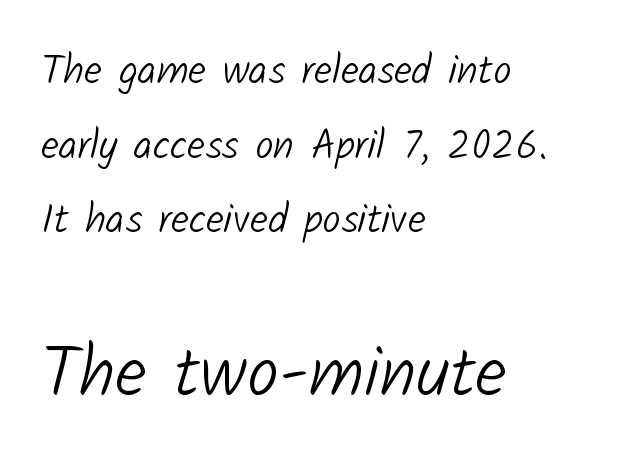
Q: Is the text bold? A: No.
Q: Is the typeface a serif or a sans-serif typeface? A: Sans-serif.
Q: Is the text underlined? A: No.
Q: How is the paragraph aligned? A: Left-aligned.
Q: Is the spacing between letters normal or unusually wide? A: Normal.
Q: Which block of text is set in a larger size, the first (top) or the second (bottom)? A: The second (bottom) one.
Q: Width (condensed, normal, or wide)? A: Normal.
Q: Stroke contrast? A: Low.
Q: x-height? A: Medium.
Q: Monospaced? A: No.
